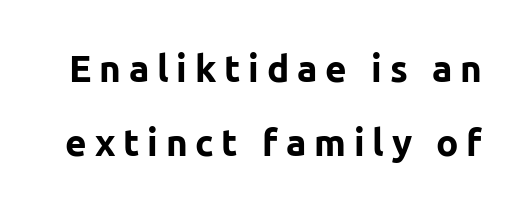
The image shows 37 px bold sans-serif type, upright; set loose line spacing (2.0x), unusually wide letter spacing (+0.21 em), not underlined; low stroke contrast and a medium x-height.
